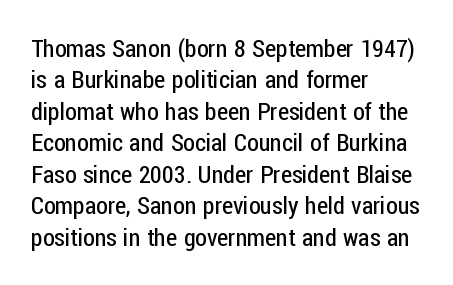
What stands out about the letter spacing? Nothing — it is the standard amount. Unmarked baselines from the first word to the last. The rendering anchors every line to the left-hand side. Regarding leading, the lines here are spaced in the standard way. Compared with a typical body face, this is equally light or lighter still. In terms of posture, this sample is upright.
